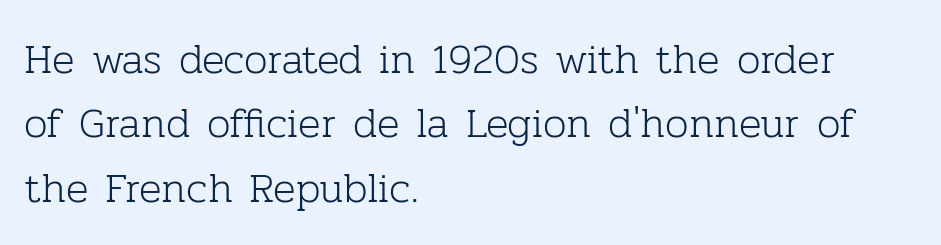
The image shows 42 px light serif type, upright; set left-aligned, normal line spacing (1.53x), normal letter spacing, not underlined; low stroke contrast and a medium x-height.
